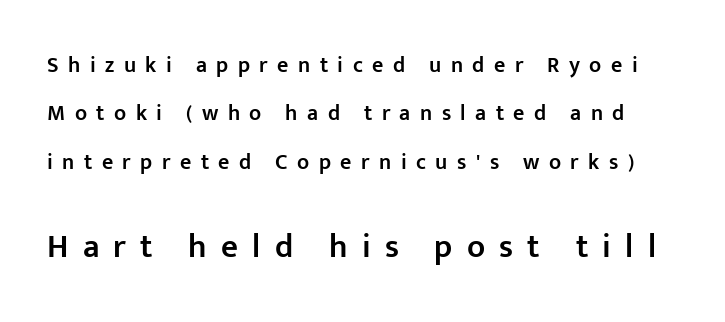
The image shows 33 px semibold sans-serif type, upright; set loose line spacing (2.2x), unusually wide letter spacing (+0.43 em), not underlined; the second (bottom) block is 1.5x larger; low stroke contrast and a medium x-height.
